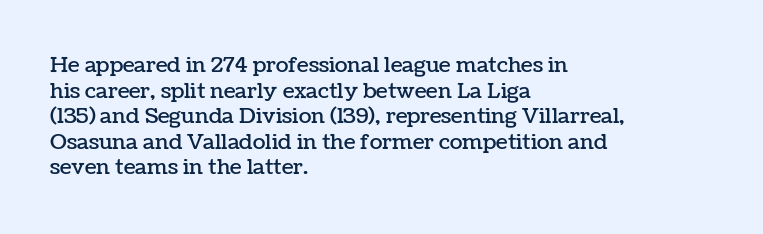
Q: Is the text italic (slanted)? A: No, it is upright.
Q: Is the text underlined? A: No.
Q: How is the paragraph aligned? A: Left-aligned.
Q: Is the spacing between letters normal or unusually wide? A: Normal.
